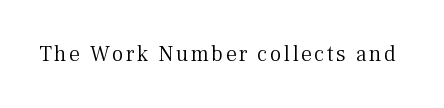
The specimen reads as upright at a glance. The face looks like a standard text weight, possibly lighter. Nobody drew a line under any word here.
